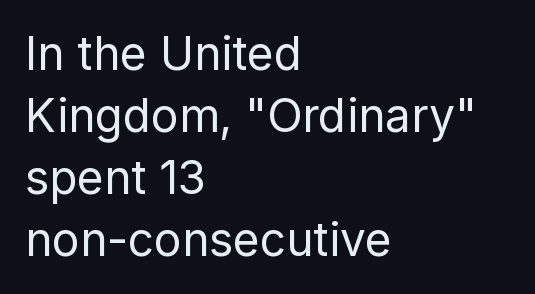
Q: Is the text bold? A: No.
Q: Is the text italic (slanted)? A: No, it is upright.
Q: Is the typeface a serif or a sans-serif typeface? A: Sans-serif.
Q: Is the text underlined? A: No.
Q: How is the paragraph aligned? A: Left-aligned.
Q: Is the spacing between letters normal or unusually wide? A: Normal.
Q: Is the spacing between lines tight, normal or loose? A: Normal.
Q: Width (condensed, normal, or wide)? A: Normal.
Q: Stroke contrast? A: Low.
Q: x-height? A: Medium.
Q: Monospaced? A: No.
